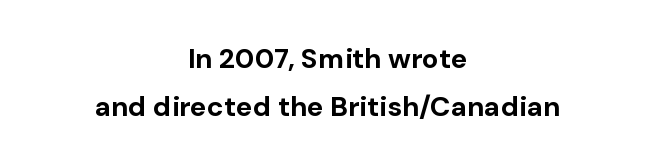
Q: Is the text bold? A: Yes.
Q: Is the text italic (slanted)? A: No, it is upright.
Q: Is the typeface a serif or a sans-serif typeface? A: Sans-serif.
Q: Is the text underlined? A: No.
Q: How is the paragraph aligned? A: Centered.
Q: Is the spacing between letters normal or unusually wide? A: Normal.
Q: Width (condensed, normal, or wide)? A: Normal.
Q: Stroke contrast? A: Low.
Q: x-height? A: Medium.
Q: Monospaced? A: No.
